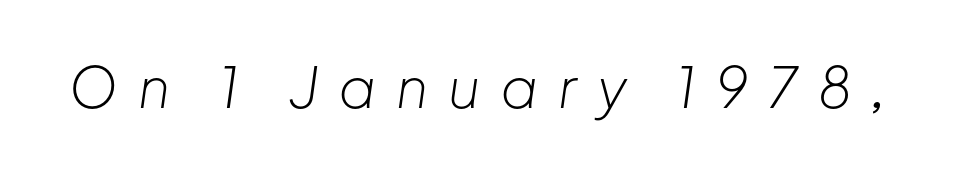
The image shows 56 px light type, italic (leaning right); set unusually wide letter spacing (+0.36 em), not underlined; low stroke contrast and a medium x-height.
